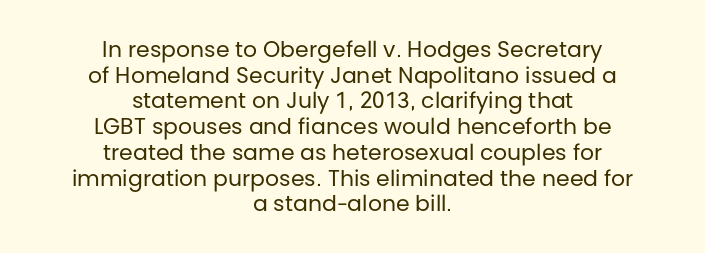
{"italic": "no", "bold": "no", "underline": "no", "align": "center", "line_spacing_ratio": 1.17, "letter_spacing": "normal", "letter_spacing_em": 0.0, "glyph_px": 22}
